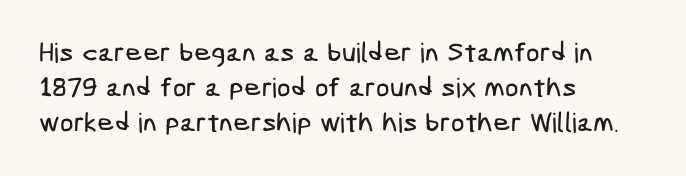
Only glyphs here, with clear space below each row. Students, note that the glyphs here touch the page at normal intervals. Regular leading. The ragged edge is on the right, which tells us the setting is flush left.
